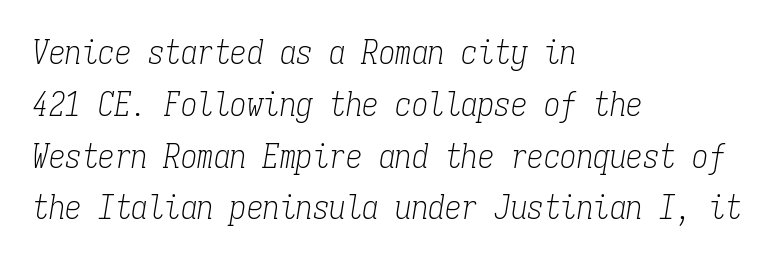
The image shows 33 px light, condensed serif type, italic (leaning right), monospaced; set left-aligned, normal line spacing (1.57x), normal letter spacing, not underlined; low stroke contrast and a medium x-height.
